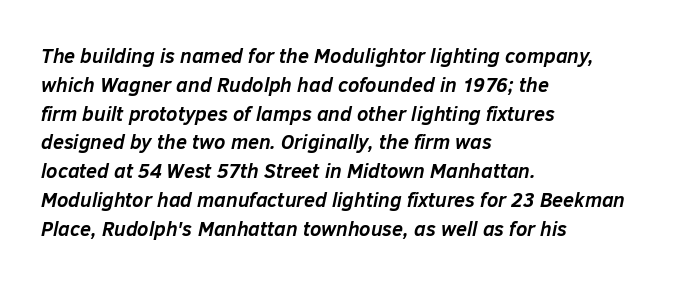
Q: Is the text bold? A: Yes.
Q: Is the text italic (slanted)? A: Yes, it leans right by about 12 degrees.
Q: Is the text underlined? A: No.
Q: How is the paragraph aligned? A: Left-aligned.
Q: Is the spacing between letters normal or unusually wide? A: Normal.
Q: Is the spacing between lines tight, normal or loose? A: Normal.
